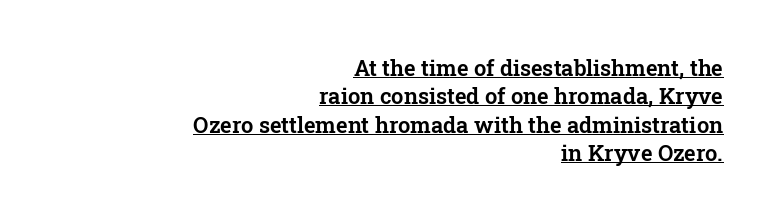
Between one letter and the next there's only the usual sliver of space. This sample is right-justified, so line beginnings fall wherever the words allow. Horizontal bands of white between lines are of average thickness. The axis of the letterforms is exactly vertical. Emphasis is given by a line drawn under the lettering.
